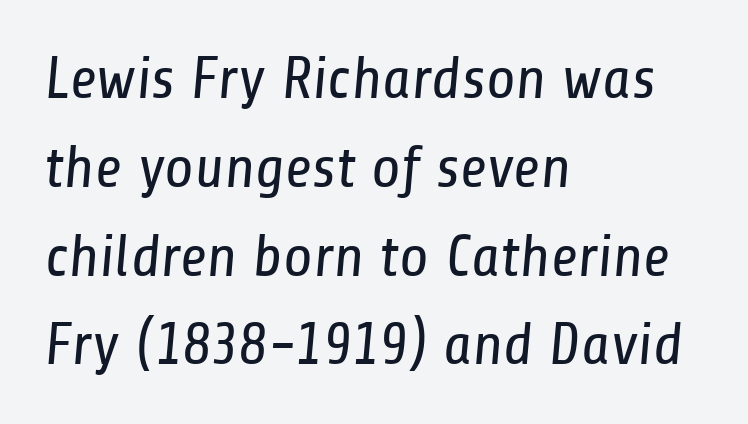
Q: Is the text bold? A: No.
Q: Is the typeface a serif or a sans-serif typeface? A: Sans-serif.
Q: Is the text underlined? A: No.
Q: How is the paragraph aligned? A: Left-aligned.
Q: Is the spacing between letters normal or unusually wide? A: Normal.
Q: Is the spacing between lines tight, normal or loose? A: Normal.
Q: Width (condensed, normal, or wide)? A: Condensed.
Q: Stroke contrast? A: Low.
Q: x-height? A: Medium.
Q: Monospaced? A: No.
